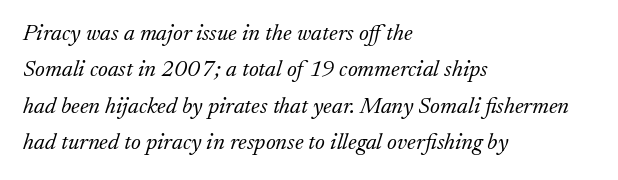
Characters follow at the spacing the type designer built in. Has an underline been added? It has not. Horizontally, the lines are justified to the leading edge only. An italicized treatment has been applied to the whole sample.
